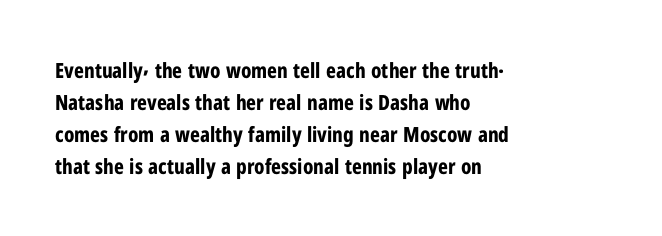
The type sits square on the baseline with zero lean. Summary of weight: heavy, a full bold. Interline gaps are of average width in this sample. The type is set solid horizontally, with unmodified tracking. Underline: absent.
